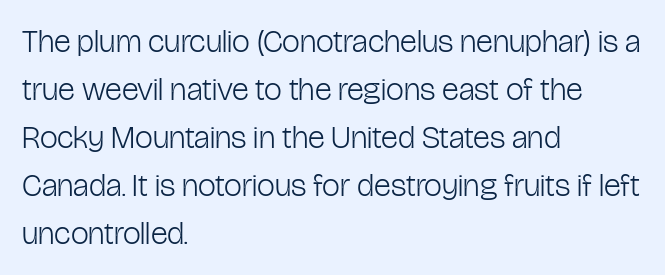
Each line starts at the same left margin while the right side varies. Stems and bowls with no extra thickness — not bold. I'd call this a sans setting — the letters go barefoot. Notice how the stems are strictly vertical — no italics here. Default kerning and tracking; the words read as compact shapes.
